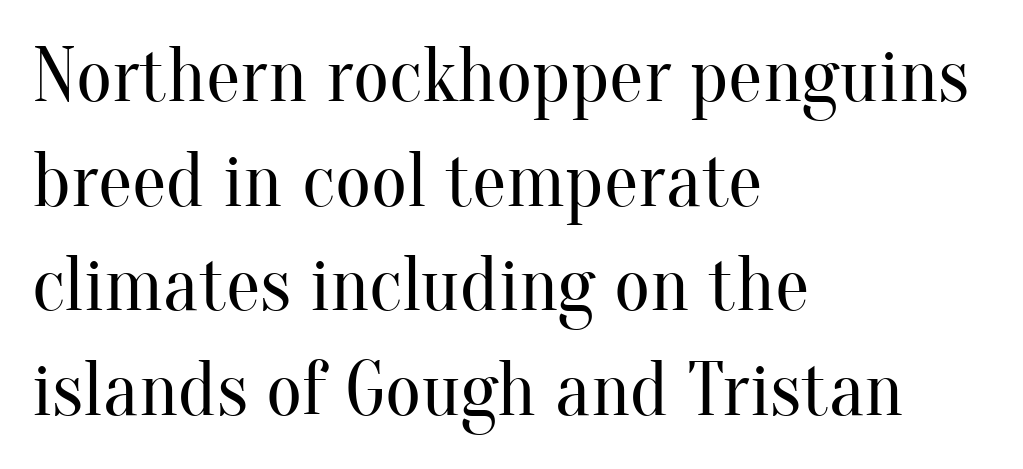
The image shows 77 px regular-weight serif type, upright; set left-aligned, normal line spacing (1.36x), normal letter spacing, not underlined; medium stroke contrast and a small x-height.
